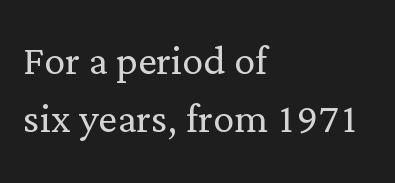
Q: Is the text bold? A: No.
Q: Is the text italic (slanted)? A: No, it is upright.
Q: Is the typeface a serif or a sans-serif typeface? A: Serif.
Q: Is the text underlined? A: No.
Q: How is the paragraph aligned? A: Left-aligned.
Q: Is the spacing between letters normal or unusually wide? A: Normal.
Q: Is the spacing between lines tight, normal or loose? A: Tight.
Q: Width (condensed, normal, or wide)? A: Normal.
Q: Stroke contrast? A: Low.
Q: x-height? A: Medium.
Q: Monospaced? A: No.
